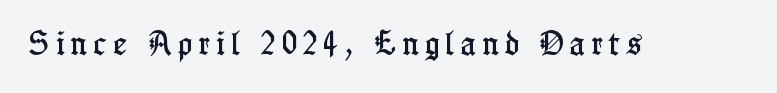
The image shows 26 px text type, upright; set unusually wide letter spacing (+0.26 em), not underlined.
